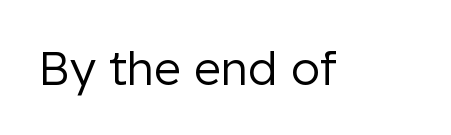
The image shows 47 px regular-weight sans-serif type, upright; set normal letter spacing, not underlined; low stroke contrast and a medium x-height.
